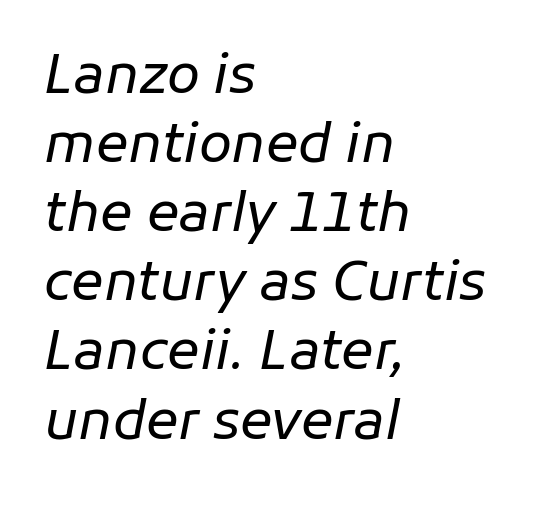
It's the slanting kind of type. The letterforms sit at book weight or below. Nobody drew a line under any word here. A typesetter would call this proportional, since set widths differ per character. The paragraph shown leans on its left margin. Observe the ordinary spacing: letters are neighbours, not strangers.
